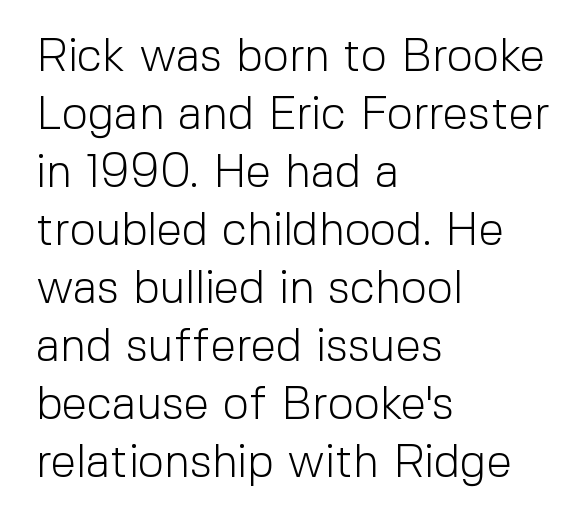
{"serif": "no", "italic": "no", "bold": "no", "weight": "light", "width": "normal", "x_height": "medium", "monospaced": "no", "underline": "no", "align": "left", "line_spacing": "normal", "line_spacing_ratio": 1.26, "letter_spacing": "normal", "letter_spacing_em": 0.0, "glyph_px": 46}
